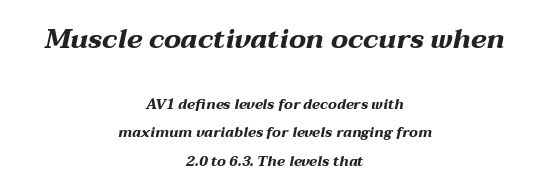
Q: Is the text bold? A: Yes.
Q: Is the text italic (slanted)? A: Yes, it leans right by about 12 degrees.
Q: Is the text underlined? A: No.
Q: How is the paragraph aligned? A: Centered.
Q: Is the spacing between letters normal or unusually wide? A: Normal.
Q: Is the spacing between lines tight, normal or loose? A: Loose.
Q: Which block of text is set in a larger size, the first (top) or the second (bottom)? A: The first (top) one.
